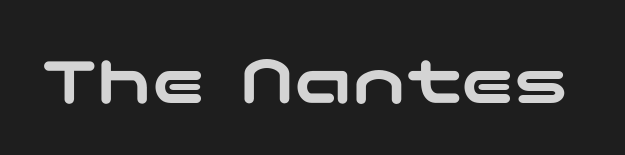
{"serif": "no", "italic": "no", "width": "wide", "stroke_contrast": "low", "x_height": "medium", "underline": "no", "letter_spacing": "normal", "letter_spacing_em": 0.0, "glyph_px": 72}
